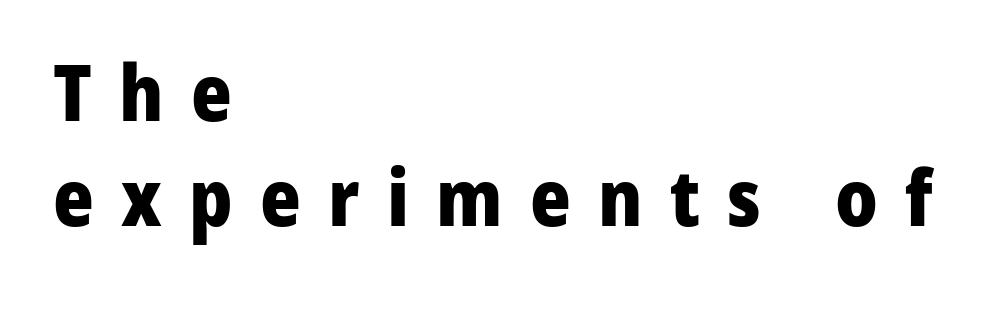
The image shows 78 px heavy sans-serif type, upright; set left-aligned, normal line spacing (1.35x), unusually wide letter spacing (+0.35 em), not underlined; low stroke contrast and a medium x-height.
